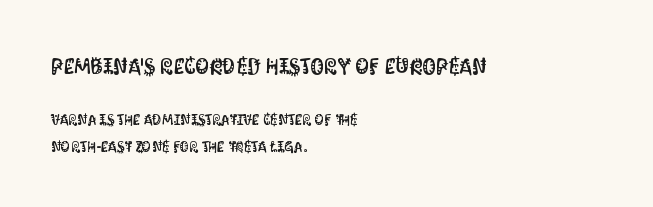
Compared with a centered layout, this one pins lines to the left instead. The letterforms sit shoulder to shoulder at normal distance. Look at the glyph heights: the upper group is clearly the bigger setting. The gap between lines stays unmarked. The letters stand straight up with perfectly vertical stems.
